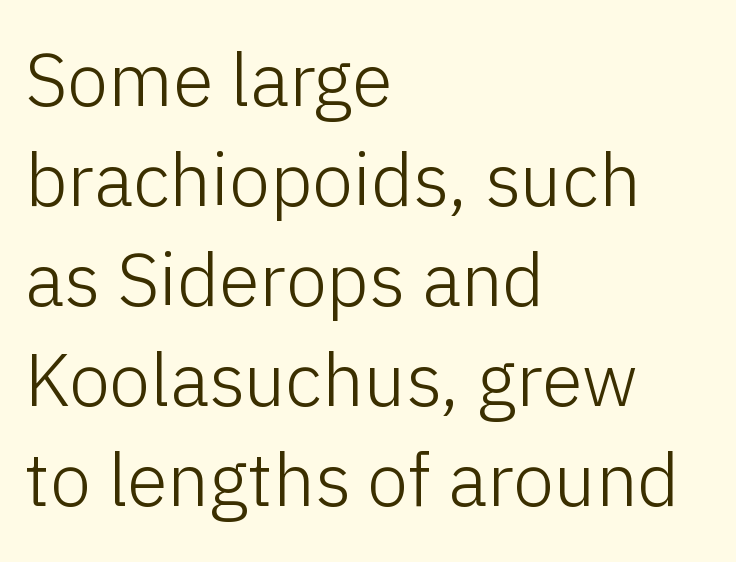
The image shows 74 px light sans-serif type, upright; set left-aligned, normal line spacing (1.35x), normal letter spacing, not underlined; low stroke contrast and a medium x-height.
